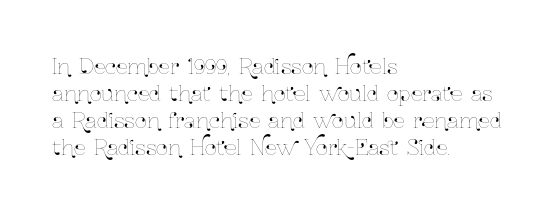
{"italic": "no", "underline": "no", "align": "left", "line_spacing": "normal", "line_spacing_ratio": 1.29, "letter_spacing": "normal", "letter_spacing_em": 0.0, "glyph_px": 21}
